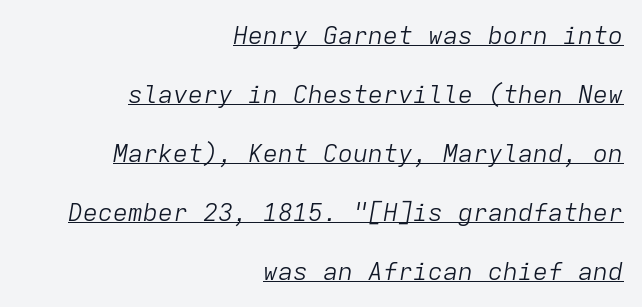
{"italic": "yes", "lean": "right", "slant_degrees": 9, "bold": "no", "underline": "yes", "align": "right", "line_spacing": "loose", "line_spacing_ratio": 2.36, "letter_spacing": "normal", "letter_spacing_em": 0.0, "glyph_px": 25}
